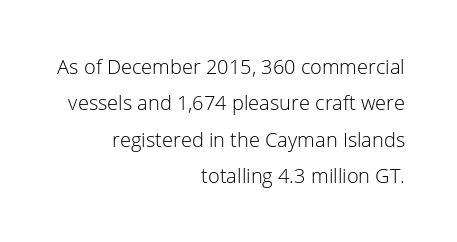
Q: Is the text bold? A: No.
Q: Is the text italic (slanted)? A: No, it is upright.
Q: Is the text underlined? A: No.
Q: How is the paragraph aligned? A: Right-aligned.
Q: Is the spacing between letters normal or unusually wide? A: Normal.
